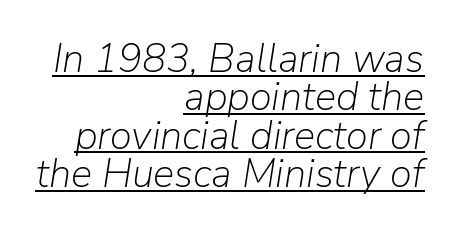
The image shows 40 px light type, italic (leaning right); set right-aligned, tight line spacing (0.96x), normal letter spacing, underlined; low stroke contrast and a medium x-height.
